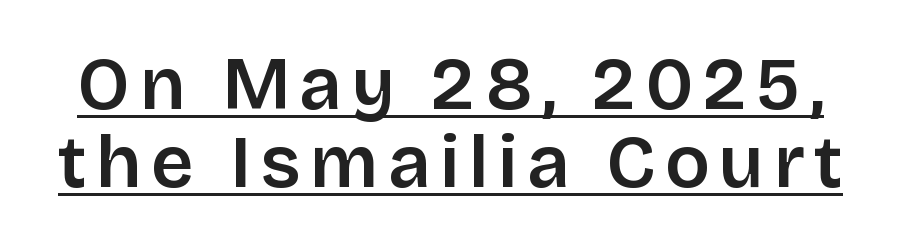
The image shows 74 px sans-serif type, upright; set tight line spacing (1.05x), underlined; low stroke contrast and a large x-height.
